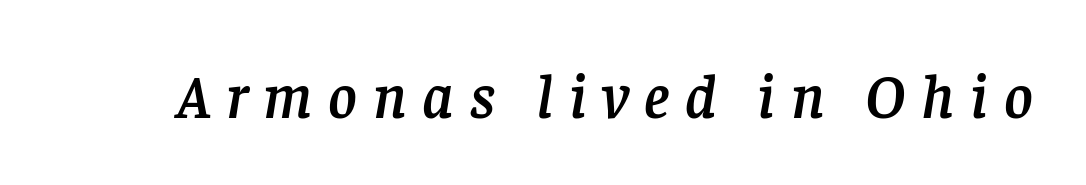
The image shows 62 px serif type, italic (leaning right); set unusually wide letter spacing (+0.25 em), not underlined; low stroke contrast and a large x-height.
